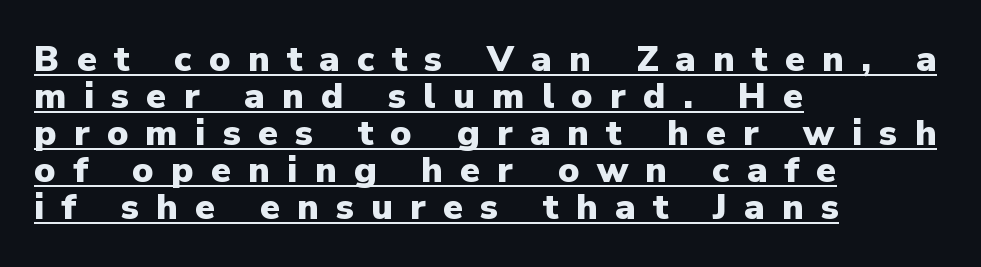
{"serif": "no", "italic": "no", "bold": "yes", "weight": "heavy", "width": "normal", "stroke_contrast": "low", "x_height": "medium", "monospaced": "no", "underline": "yes", "align": "left", "line_spacing": "tight", "line_spacing_ratio": 1.03, "letter_spacing": "wide", "letter_spacing_em": 0.48, "glyph_px": 36}
